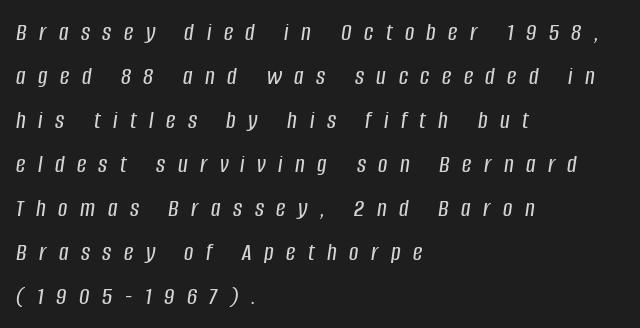
Has an underline been added? It has not. Whoever set this chose a conventional vertical rhythm. The paragraph has a hard left edge and a soft right edge. Observe the lean: these are italic letterforms. Words appear elongated and porous because spacing is wide.
